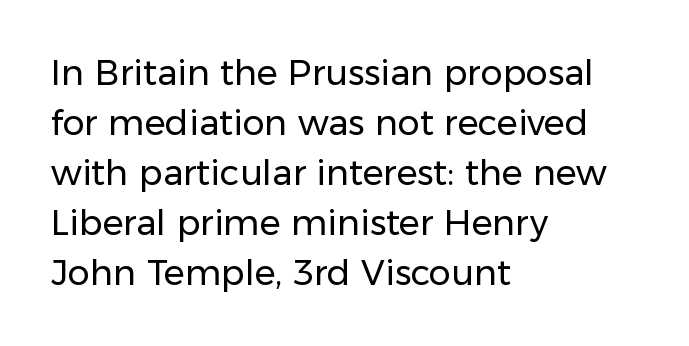
{"serif": "no", "italic": "no", "bold": "no", "weight": "regular", "width": "normal", "stroke_contrast": "low", "x_height": "medium", "monospaced": "no", "underline": "no", "align": "left", "line_spacing": "normal", "line_spacing_ratio": 1.43, "letter_spacing": "normal", "letter_spacing_em": 0.0, "glyph_px": 35}
